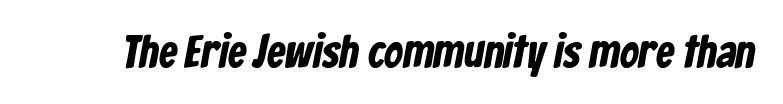
{"serif": "no", "bold": "yes", "weight": "bold", "width": "condensed", "stroke_contrast": "low", "x_height": "medium", "monospaced": "no", "underline": "no", "letter_spacing": "normal", "letter_spacing_em": 0.0, "glyph_px": 46}
